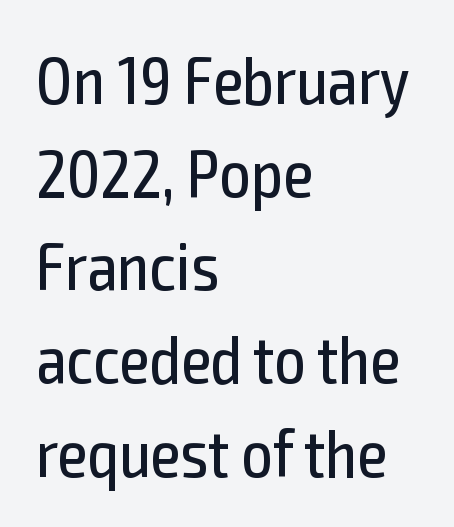
{"serif": "no", "italic": "no", "bold": "no", "weight": "regular", "width": "condensed", "x_height": "medium", "monospaced": "no", "underline": "no", "align": "left", "line_spacing": "normal", "line_spacing_ratio": 1.37, "letter_spacing": "normal", "letter_spacing_em": 0.0, "glyph_px": 68}
